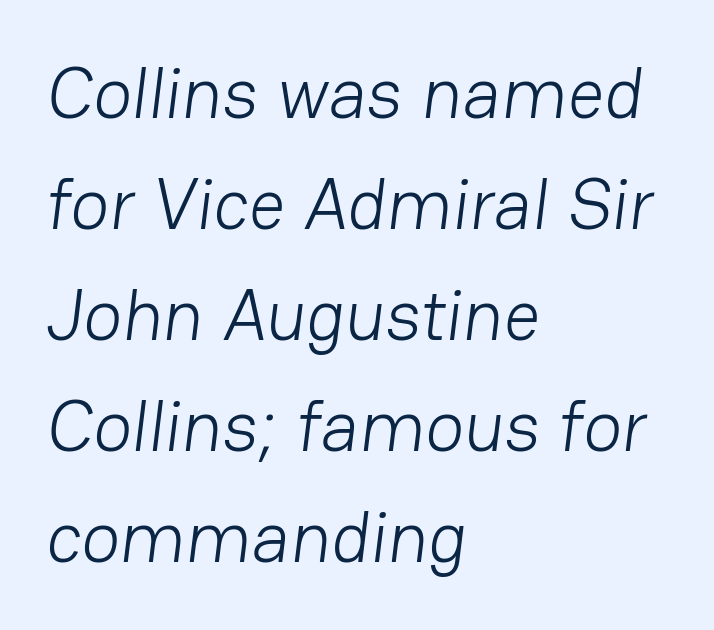
{"serif": "no", "bold": "no", "weight": "light", "width": "normal", "stroke_contrast": "low", "x_height": "medium", "monospaced": "no", "underline": "no", "align": "left", "line_spacing": "normal", "line_spacing_ratio": 1.54, "letter_spacing": "normal", "letter_spacing_em": 0.0, "glyph_px": 72}
